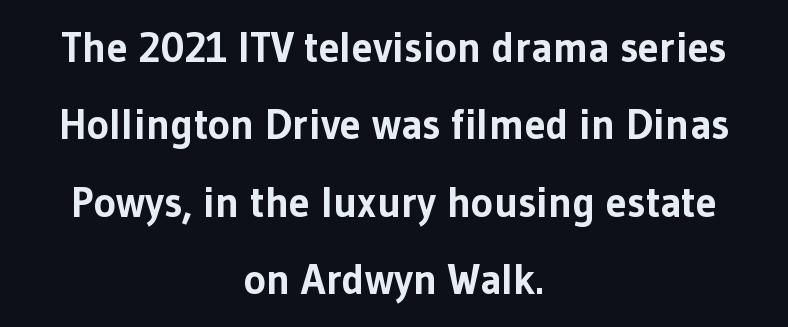
{"serif": "no", "italic": "no", "bold": "yes", "weight": "bold", "width": "normal", "stroke_contrast": "low", "x_height": "medium", "monospaced": "no", "underline": "no", "align": "center", "line_spacing_ratio": 1.84, "letter_spacing": "normal", "letter_spacing_em": 0.0, "glyph_px": 42}
